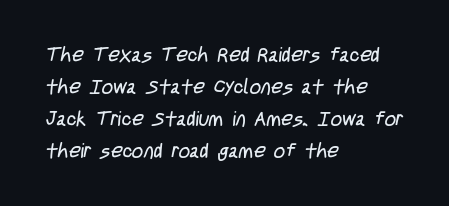
The image shows 20 px text type; set left-aligned, normal line spacing (1.6x), normal letter spacing, not underlined.
